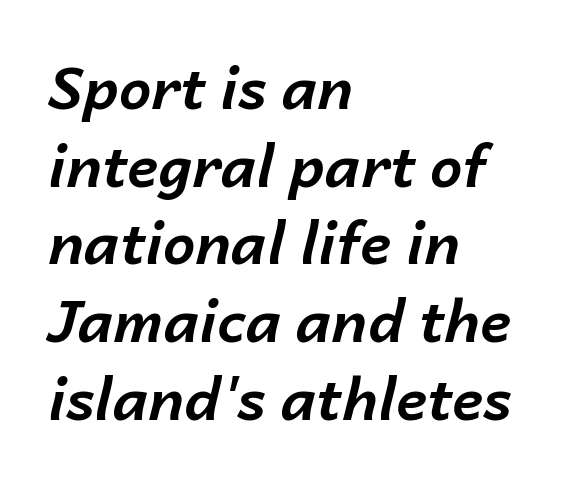
{"italic": "yes", "lean": "right", "slant_degrees": 14, "bold": "yes", "weight": "bold", "width": "normal", "stroke_contrast": "low", "x_height": "medium", "monospaced": "no", "underline": "no", "align": "left", "line_spacing": "normal", "line_spacing_ratio": 1.34, "letter_spacing": "normal", "letter_spacing_em": 0.0, "glyph_px": 58}
